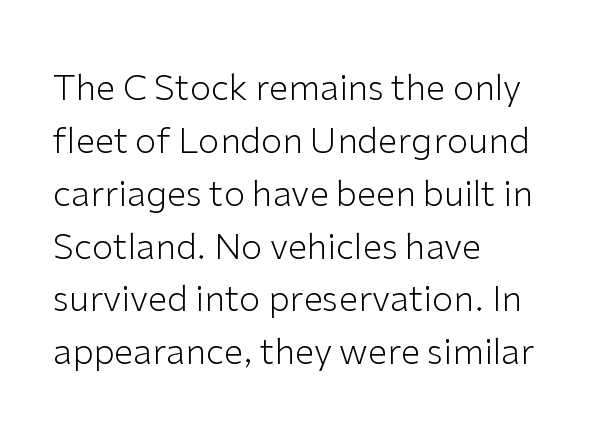
{"serif": "no", "italic": "no", "bold": "no", "weight": "light", "width": "normal", "stroke_contrast": "low", "x_height": "medium", "monospaced": "no", "underline": "no", "align": "left", "line_spacing": "normal", "line_spacing_ratio": 1.51, "letter_spacing": "normal", "letter_spacing_em": 0.0, "glyph_px": 35}
